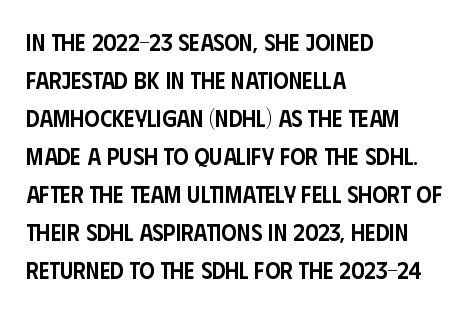
The image shows 24 px text type, upright; set left-aligned, normal line spacing (1.58x), normal letter spacing, not underlined.
